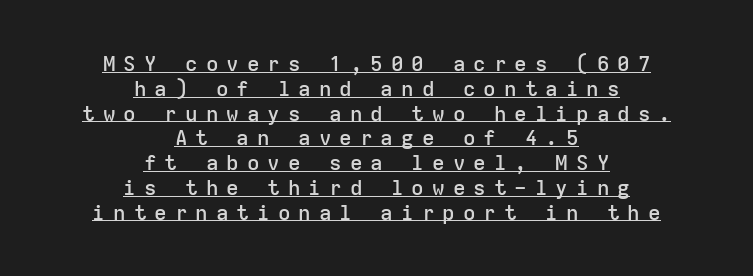
If you folded the block vertically in half, each line would mirror itself in length. A fair bit of extra ink — the face is semibold, not bold. Unlike italic type, these characters show no tilt at all. Tracking here is generous; glyphs stand well apart from one another.
